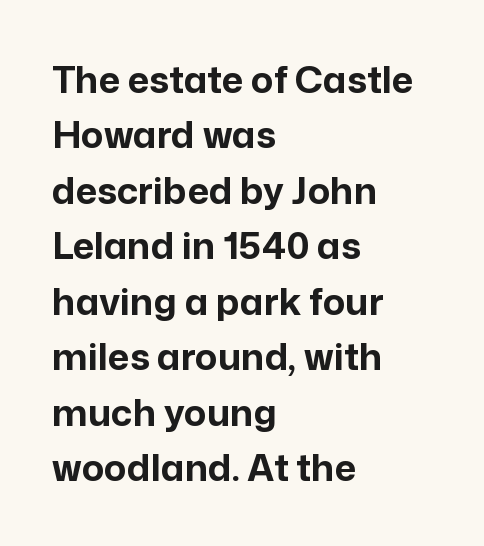
The image shows 37 px bold sans-serif type, upright; set left-aligned, normal line spacing (1.5x), normal letter spacing, not underlined; low stroke contrast and a medium x-height.
